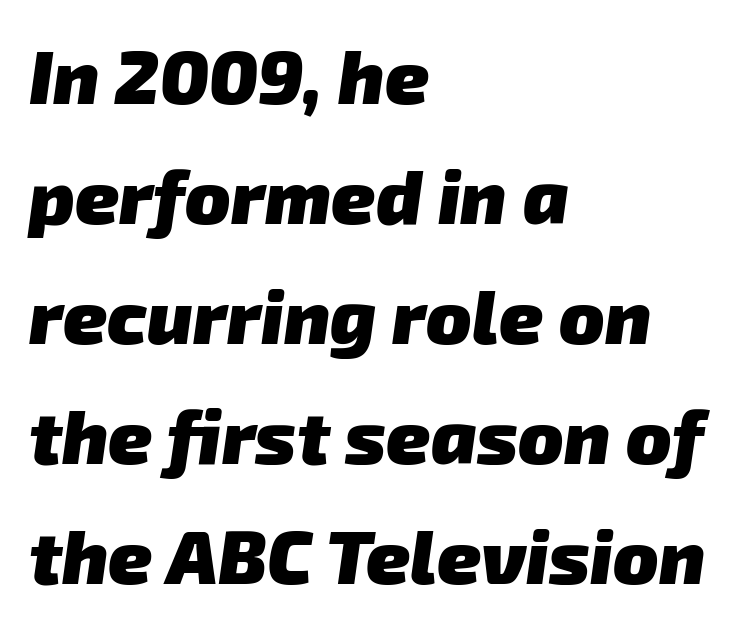
The image shows 75 px heavy sans-serif type; set left-aligned, normal line spacing (1.6x), normal letter spacing, not underlined; low stroke contrast and a medium x-height.
